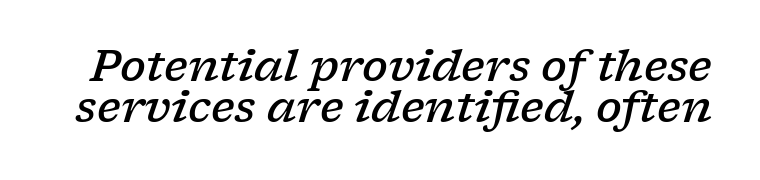
Is this a sans? No — the strokes have serifs. Interline gaps are noticeably narrow in this sample. Is the letter spacing exaggerated? No — it looks like the ordinary default. Is the type bold? Partly — it's a semibold, heavier than regular but not fully bold. The face used here has a pronounced slope to its letters.
